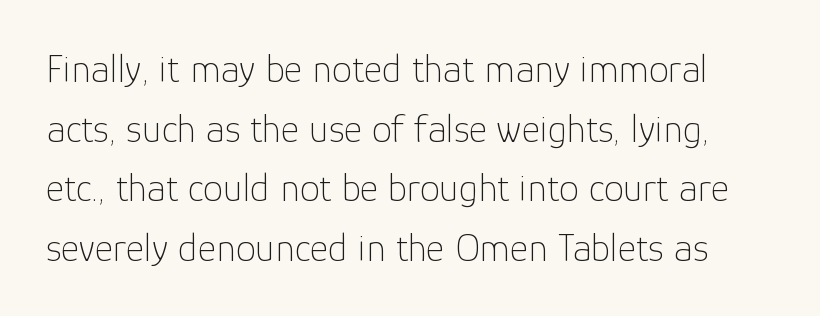
The image shows 40 px thin sans-serif type, upright; set normal line spacing (1.49x), normal letter spacing, not underlined; low stroke contrast and a medium x-height.
